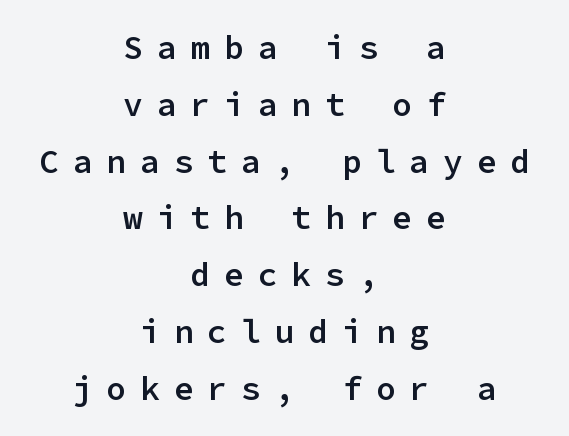
Its strokes are somewhat broadened, the hallmark of semibold type. Fixed-width glyphs throughout — classic coding-font behaviour. Unlike a traditional serif, this face leaves its strokes unadorned. These lines stack symmetrically, like a column narrowing and widening about its center. Decoration check: the copy has no underline.
